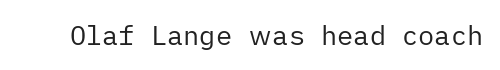
{"italic": "no", "bold": "no", "underline": "no", "letter_spacing": "normal", "letter_spacing_em": 0.0, "glyph_px": 27}
